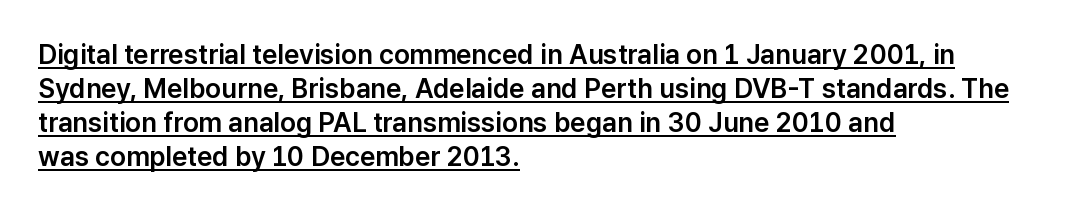
The image shows 27 px text type, upright; set left-aligned, normal line spacing (1.26x), normal letter spacing, underlined.
